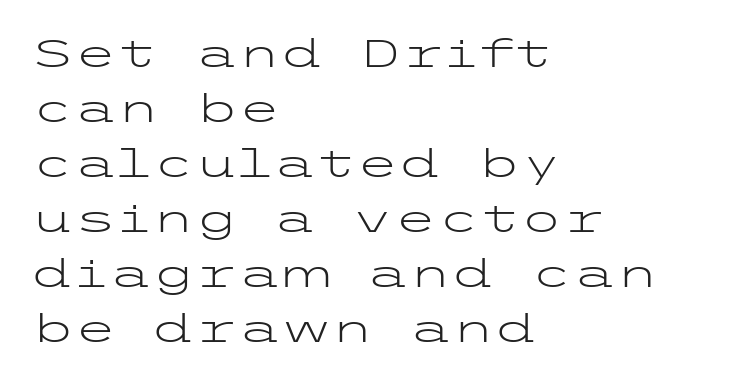
Left-aligned paragraph, ragged on the right. Words appear dense and cohesive because spacing is normal. Posture: straight, roman, zero tilt. Summary of vertical rhythm: regular, with standard interline spacing. Note: no serifs on the glyphs.
